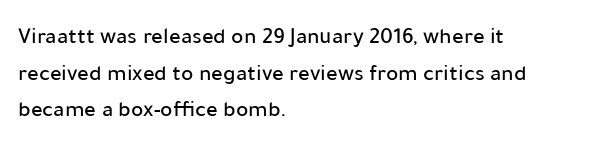
{"italic": "no", "underline": "no", "align": "left", "line_spacing": "normal", "line_spacing_ratio": 1.59, "letter_spacing": "normal", "letter_spacing_em": 0.0, "glyph_px": 23}
